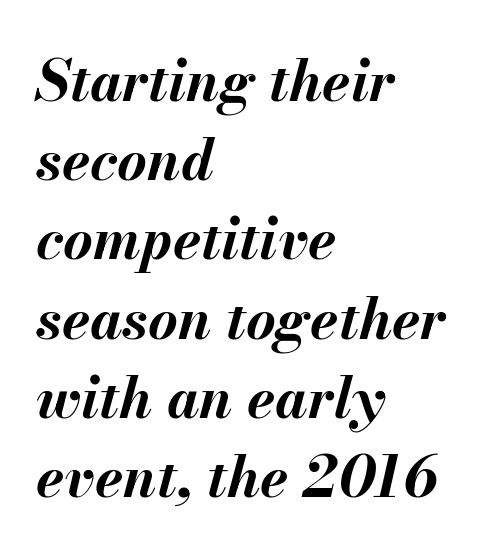
Every character sits at an angle, as italics do. The lines sit at an ordinary, default distance from one another. Letters rest on an invisible, unmarked baseline. Here the designer chose a conventional face with non-uniform glyph widths.
